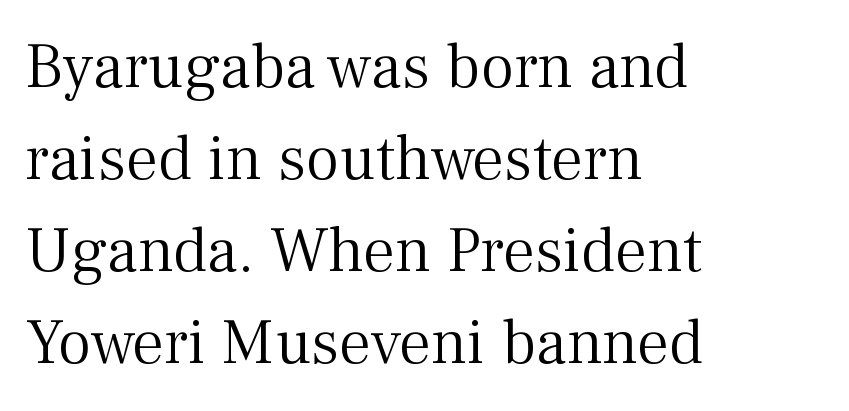
{"serif": "yes", "italic": "no", "bold": "no", "weight": "light", "width": "normal", "stroke_contrast": "medium", "x_height": "medium", "monospaced": "no", "underline": "no", "align": "left", "line_spacing": "normal", "line_spacing_ratio": 1.44, "letter_spacing": "normal", "letter_spacing_em": 0.0, "glyph_px": 64}
